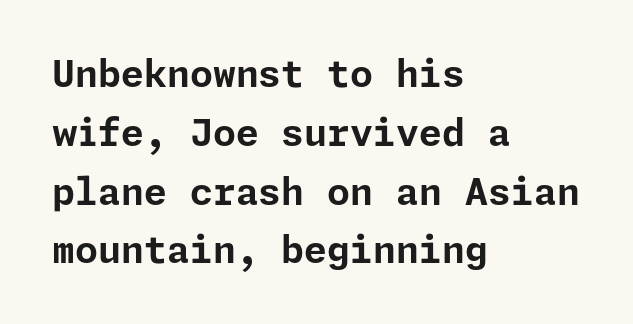
Q: Is the text bold? A: Yes.
Q: Is the text italic (slanted)? A: No, it is upright.
Q: Is the typeface a serif or a sans-serif typeface? A: Sans-serif.
Q: Is the text underlined? A: No.
Q: How is the paragraph aligned? A: Left-aligned.
Q: Is the spacing between letters normal or unusually wide? A: Normal.
Q: Is the spacing between lines tight, normal or loose? A: Normal.
Q: Width (condensed, normal, or wide)? A: Normal.
Q: Stroke contrast? A: Low.
Q: x-height? A: Medium.
